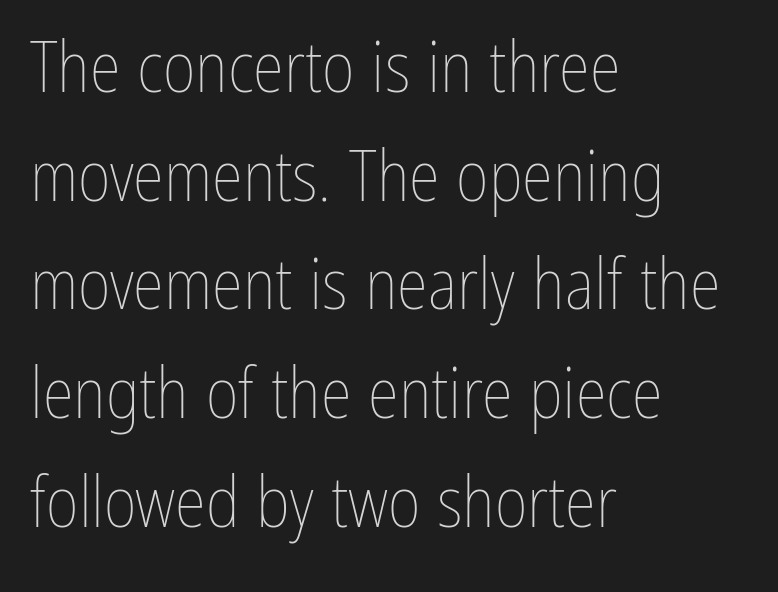
Q: Is the text bold? A: No.
Q: Is the text italic (slanted)? A: No, it is upright.
Q: Is the text underlined? A: No.
Q: How is the paragraph aligned? A: Left-aligned.
Q: Is the spacing between letters normal or unusually wide? A: Normal.
Q: Is the spacing between lines tight, normal or loose? A: Normal.
Q: Width (condensed, normal, or wide)? A: Condensed.
Q: Stroke contrast? A: Low.
Q: x-height? A: Medium.
Q: Monospaced? A: No.
